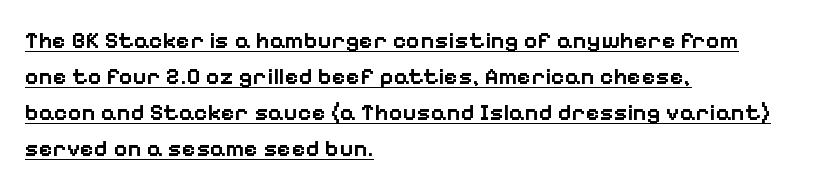
Q: Is the text bold? A: Semi-bold.
Q: Is the text italic (slanted)? A: No, it is upright.
Q: Is the text underlined? A: Yes.
Q: How is the paragraph aligned? A: Left-aligned.
Q: Is the spacing between letters normal or unusually wide? A: Normal.
Q: Is the spacing between lines tight, normal or loose? A: Normal.
